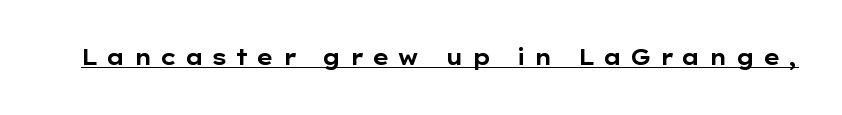
The sample's only ornament is a line tracing under the words. Notice how thick the strokes are: this is what a full bold looks like. You can tell it's not italic because the verticals are truly vertical. Look at the tracking — it's clearly loosened, letters drifting apart.
